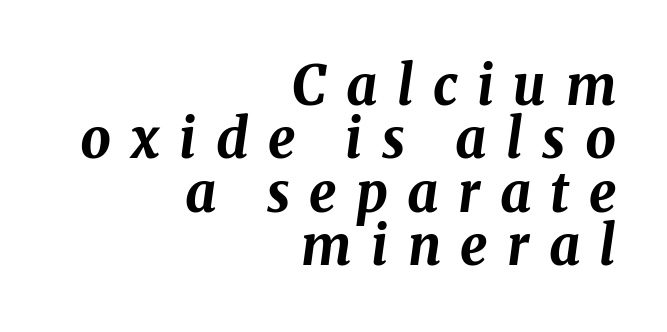
The strip under each line holds only bare page. Varying glyph widths throughout — classic text-font behaviour. Alignment: flush right. Loose tracking; the words dissolve into strings of separated letters. The characters look thick and weighty, a clear bold. Each new line begins almost immediately beneath the previous one.
